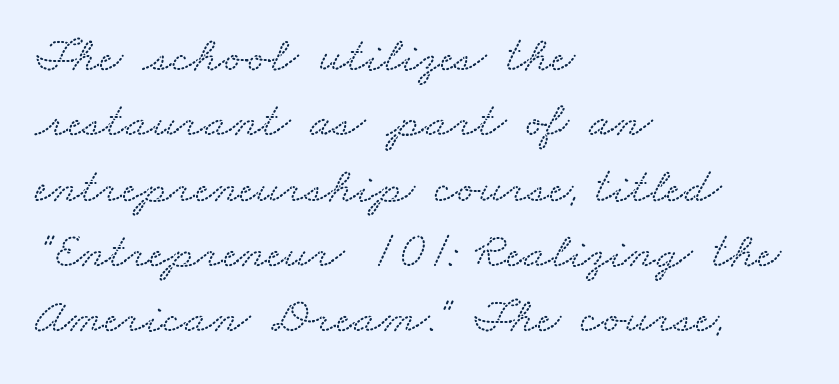
You could not count columns in this text — the font is proportionally spaced. The passage shown has conventional tracking throughout. These lines stack with their left ends in a neat column. Has an underline been added? It has not. Each letter's strokes conclude with small projecting serifs. Normally led — the rows are evenly, conventionally spaced.
